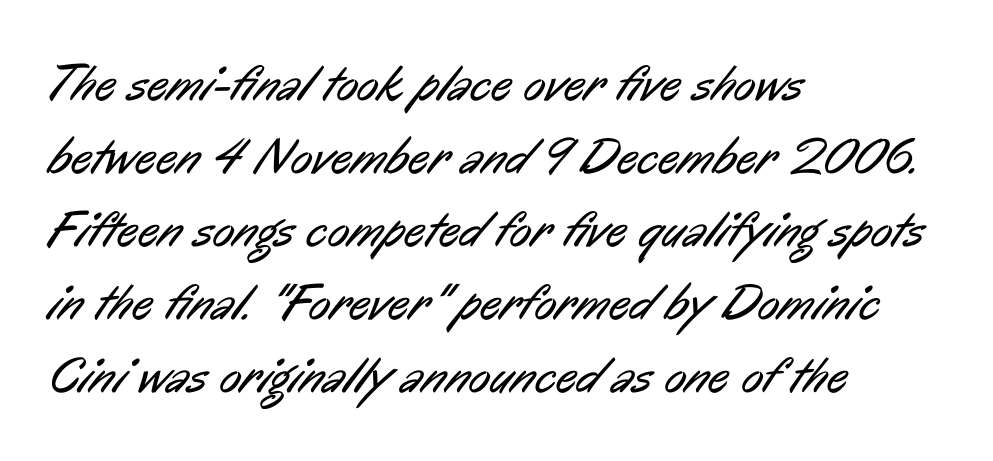
The image shows 51 px regular-weight, condensed sans-serif type; set left-aligned, normal line spacing (1.43x), normal letter spacing, not underlined; low stroke contrast and a medium x-height.
